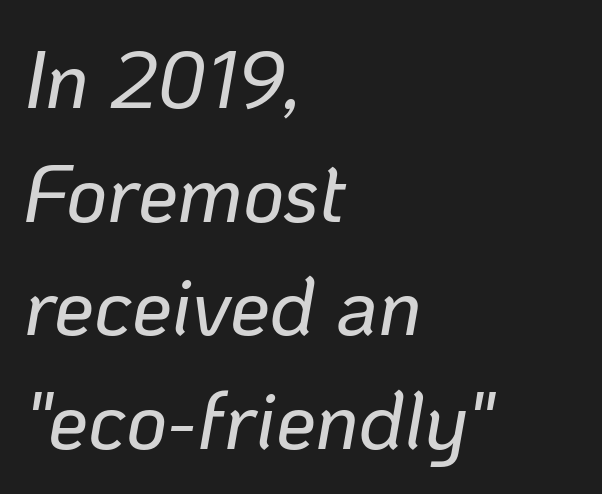
{"italic": "yes", "lean": "right", "slant_degrees": 10, "width": "normal", "stroke_contrast": "low", "x_height": "medium", "monospaced": "no", "underline": "no", "align": "left", "line_spacing": "normal", "line_spacing_ratio": 1.42, "letter_spacing": "normal", "letter_spacing_em": 0.0, "glyph_px": 80}
